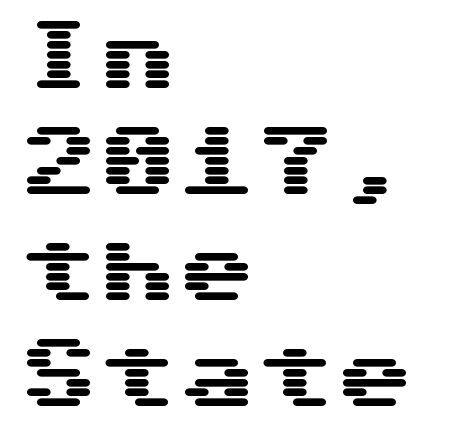
Q: Is the text italic (slanted)? A: No, it is upright.
Q: Is the typeface a serif or a sans-serif typeface? A: Sans-serif.
Q: Is the text underlined? A: No.
Q: How is the paragraph aligned? A: Left-aligned.
Q: Is the spacing between letters normal or unusually wide? A: Normal.
Q: Is the spacing between lines tight, normal or loose? A: Normal.
Q: Width (condensed, normal, or wide)? A: Wide.
Q: Stroke contrast? A: Medium.
Q: x-height? A: Medium.
